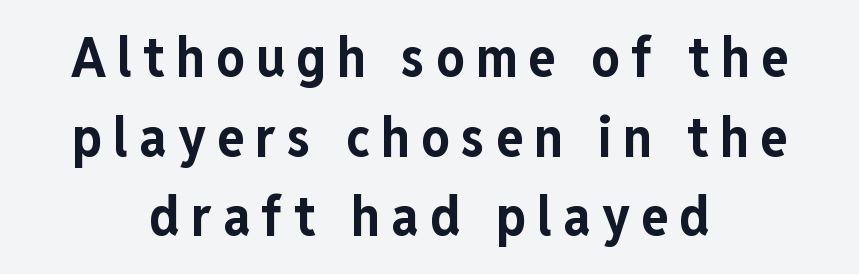
{"serif": "no", "italic": "no", "bold": "yes", "weight": "bold", "width": "condensed", "stroke_contrast": "low", "x_height": "medium", "monospaced": "no", "underline": "no", "align": "center", "line_spacing": "normal", "line_spacing_ratio": 1.42, "letter_spacing": "wide", "letter_spacing_em": 0.2, "glyph_px": 56}
